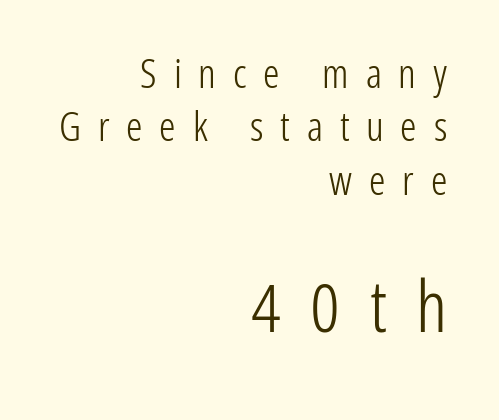
Q: Is the text bold? A: No.
Q: Is the text italic (slanted)? A: No, it is upright.
Q: Is the typeface a serif or a sans-serif typeface? A: Sans-serif.
Q: Is the text underlined? A: No.
Q: How is the paragraph aligned? A: Right-aligned.
Q: Is the spacing between letters normal or unusually wide? A: Unusually wide.
Q: Is the spacing between lines tight, normal or loose? A: Normal.
Q: Which block of text is set in a larger size, the first (top) or the second (bottom)? A: The second (bottom) one.
Q: Width (condensed, normal, or wide)? A: Condensed.
Q: Stroke contrast? A: Low.
Q: x-height? A: Medium.
Q: Monospaced? A: No.
